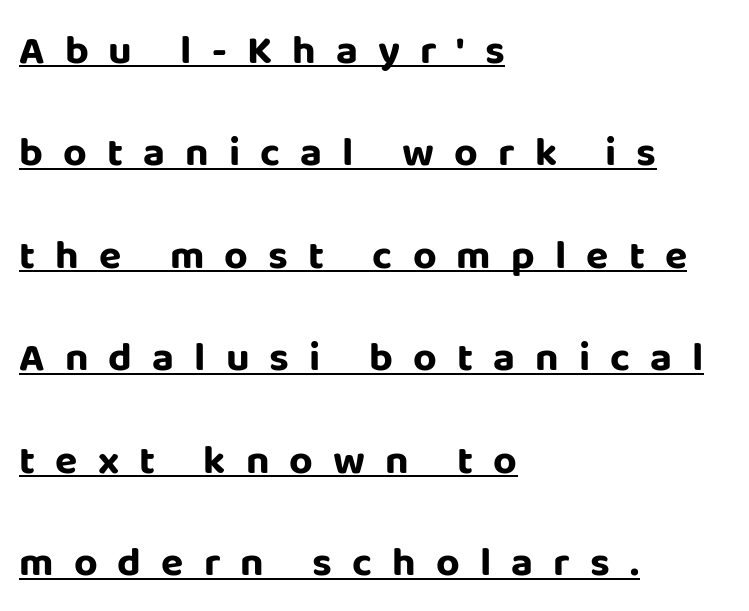
The image shows 41 px bold sans-serif type, upright; set left-aligned, loose line spacing (2.5x), unusually wide letter spacing (+0.49 em), underlined; low stroke contrast and a large x-height.
